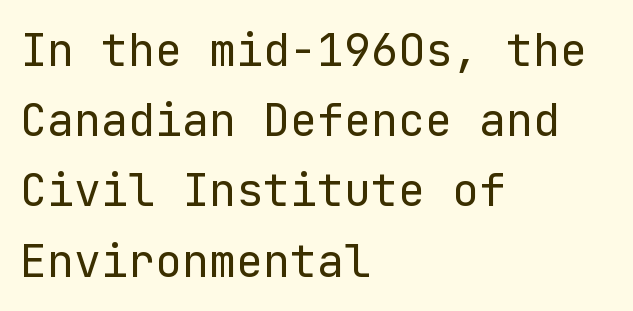
Q: Is the text bold? A: No.
Q: Is the text italic (slanted)? A: No, it is upright.
Q: Is the typeface a serif or a sans-serif typeface? A: Sans-serif.
Q: Is the text underlined? A: No.
Q: How is the paragraph aligned? A: Left-aligned.
Q: Is the spacing between letters normal or unusually wide? A: Normal.
Q: Is the spacing between lines tight, normal or loose? A: Normal.
Q: Width (condensed, normal, or wide)? A: Normal.
Q: Stroke contrast? A: Low.
Q: x-height? A: Medium.
